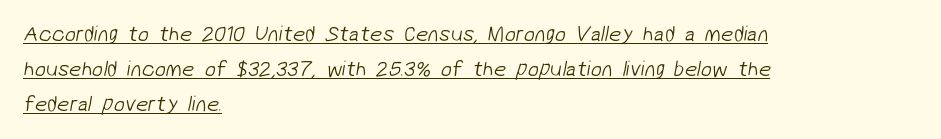
The image shows 22 px text type; set left-aligned, normal line spacing (1.59x), normal letter spacing, underlined.
